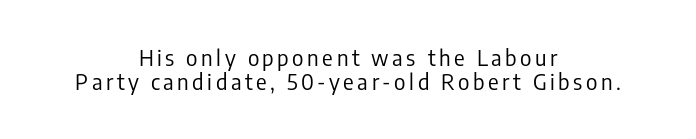
Q: Is the text bold? A: No.
Q: Is the text italic (slanted)? A: No, it is upright.
Q: Is the text underlined? A: No.
Q: How is the paragraph aligned? A: Centered.
Q: Is the spacing between lines tight, normal or loose? A: Tight.
